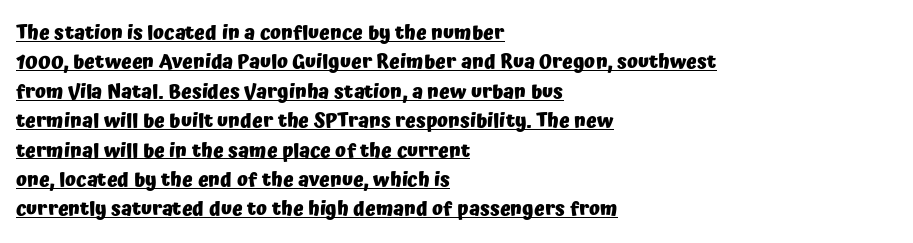
Q: Is the text bold? A: Yes.
Q: Is the text italic (slanted)? A: No, it is upright.
Q: Is the text underlined? A: Yes.
Q: How is the paragraph aligned? A: Left-aligned.
Q: Is the spacing between letters normal or unusually wide? A: Normal.
Q: Is the spacing between lines tight, normal or loose? A: Normal.
